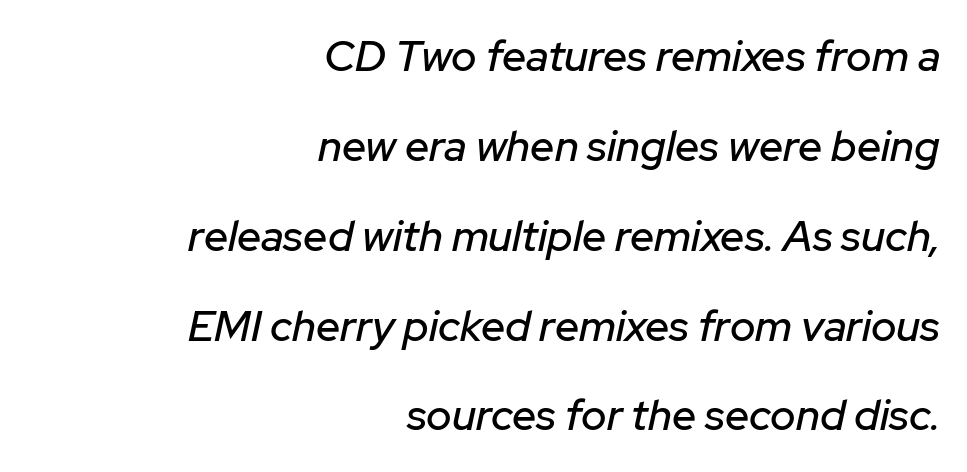
The image shows 43 px text type, italic (leaning right); set right-aligned, loose line spacing (2.09x), normal letter spacing, not underlined; low stroke contrast and a medium x-height.
